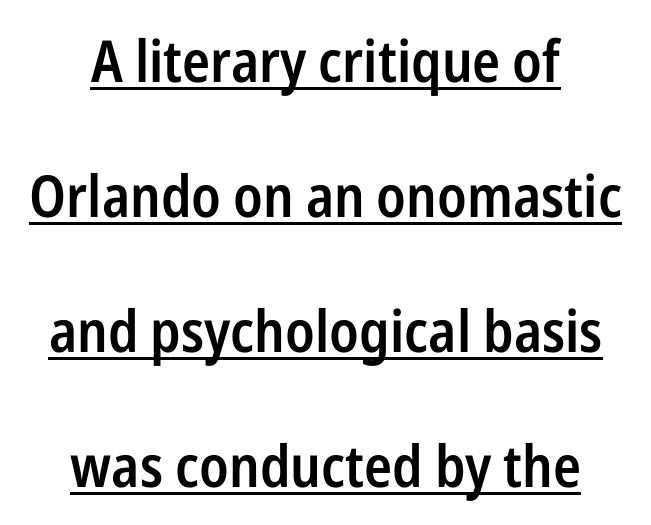
Q: Is the text bold? A: Semi-bold.
Q: Is the text italic (slanted)? A: No, it is upright.
Q: Is the typeface a serif or a sans-serif typeface? A: Sans-serif.
Q: Is the text underlined? A: Yes.
Q: How is the paragraph aligned? A: Centered.
Q: Is the spacing between letters normal or unusually wide? A: Normal.
Q: Is the spacing between lines tight, normal or loose? A: Loose.
Q: Width (condensed, normal, or wide)? A: Condensed.
Q: Stroke contrast? A: Low.
Q: x-height? A: Medium.
Q: Monospaced? A: No.
